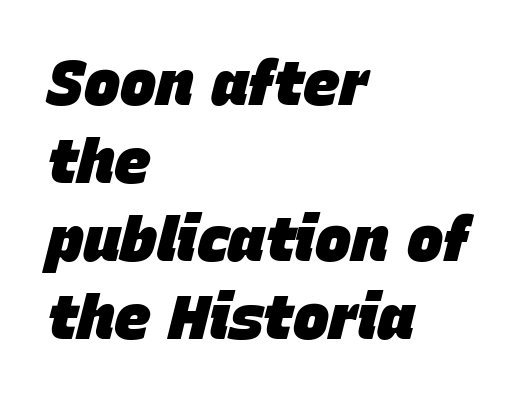
{"italic": "yes", "lean": "right", "slant_degrees": 15, "bold": "yes", "weight": "heavy", "width": "normal", "stroke_contrast": "low", "x_height": "large", "monospaced": "no", "underline": "no", "align": "left", "line_spacing": "normal", "line_spacing_ratio": 1.28, "letter_spacing": "normal", "letter_spacing_em": 0.0, "glyph_px": 61}
